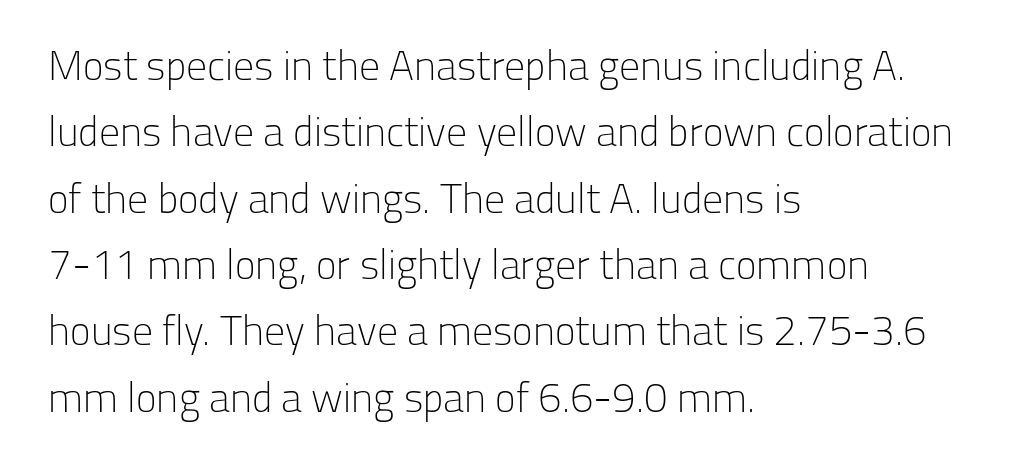
The image shows 42 px light sans-serif type, upright; set left-aligned, normal line spacing (1.58x), normal letter spacing, not underlined; low stroke contrast and a medium x-height.
